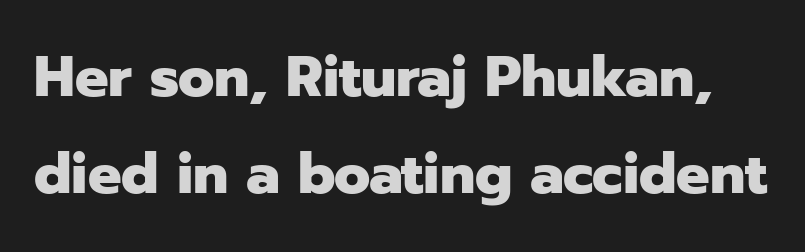
The face used here is proportionally spaced, like ordinary book or web type. A clean baseline with only descenders dipping below it. The type is set solid horizontally, with unmodified tracking. The typography opts for an upright posture over an oblique one. These lines carry a lot of weight — the face is fully bold. Unlike a traditional serif, this face leaves its strokes unadorned.
